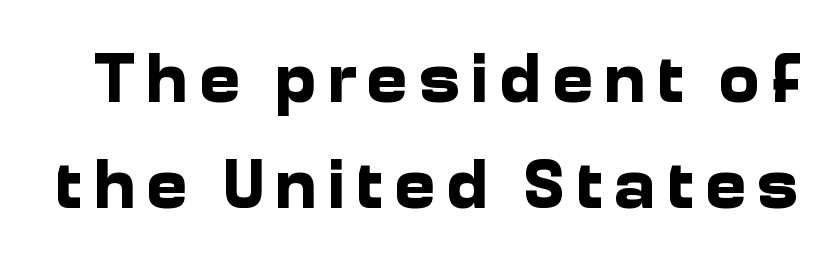
These lines carry a lot of weight — the face is fully bold. Only glyphs here, with clear space below each row. Spacing verdict: proportional, widths tailored to each character. The font's upright variant was chosen for this text. This rendering employs a face without finishing strokes, i.e., a sans-serif.
